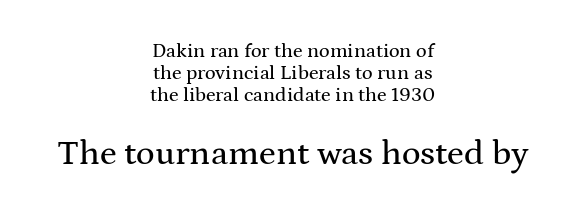
The image shows 35 px wide serif type, upright; set centered, tight line spacing (1.1x), normal letter spacing, not underlined; the second (bottom) block is 1.75x larger; medium stroke contrast and a medium x-height.
